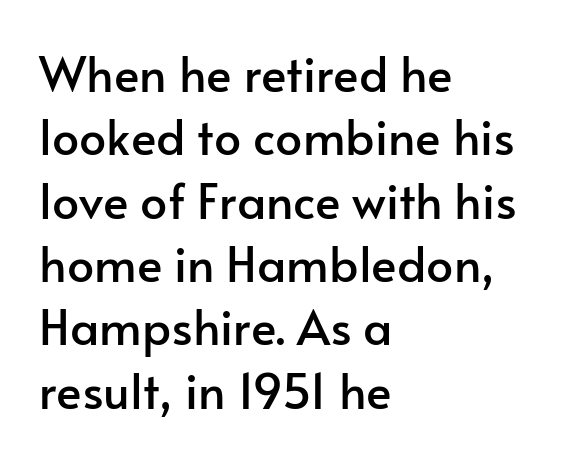
The letters stand upright; this is a roman face. Typeset ragged right — the left edge is the straight one. Line spacing here is normal. The letters carry no serifs — their stems end cleanly without finishing strokes.
